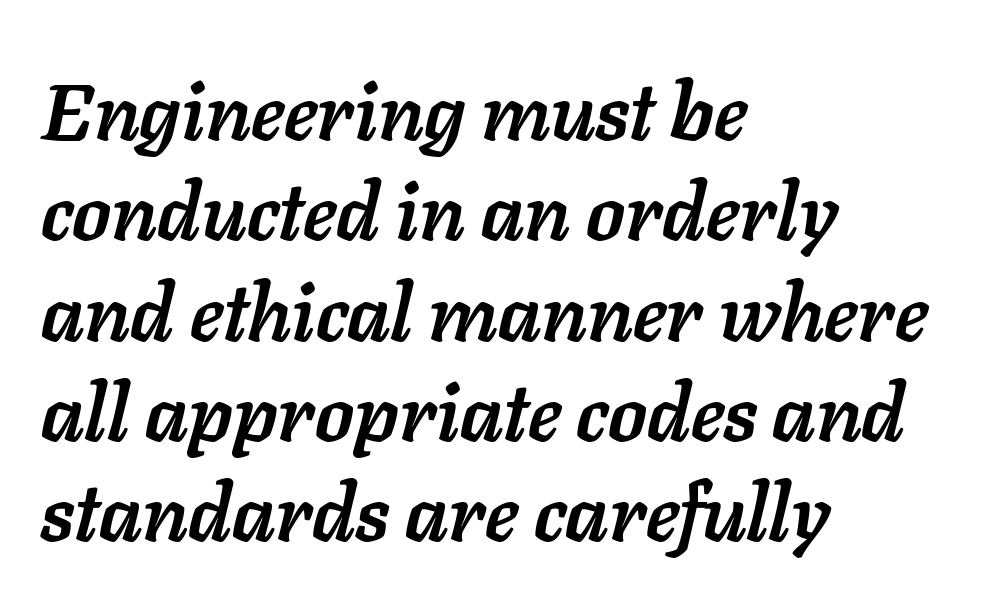
Q: Is the text bold? A: Yes.
Q: Is the text italic (slanted)? A: Yes, it leans right by about 11 degrees.
Q: Is the text underlined? A: No.
Q: How is the paragraph aligned? A: Left-aligned.
Q: Is the spacing between letters normal or unusually wide? A: Normal.
Q: Is the spacing between lines tight, normal or loose? A: Normal.
Q: Width (condensed, normal, or wide)? A: Normal.
Q: Stroke contrast? A: Low.
Q: x-height? A: Medium.
Q: Monospaced? A: No.
